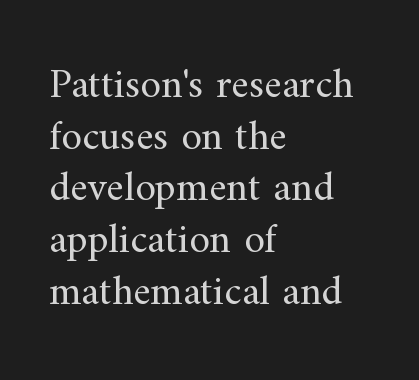
The passage is arranged the way most books set body copy — flush left. Note the varied advance widths — an 'i' is clearly narrower than an 'm'. Bare-footed words on every line. Honestly, the letter spacing is just normal — you wouldn't notice it.
